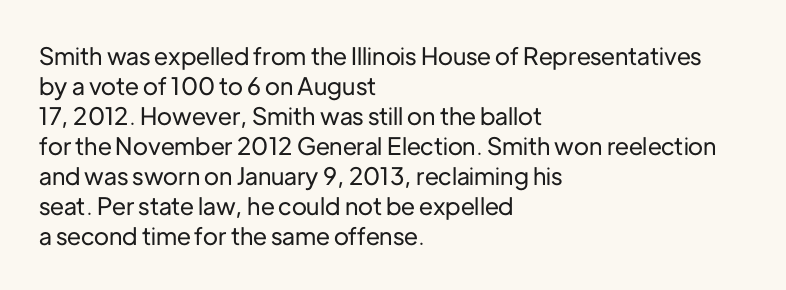
Q: Is the text italic (slanted)? A: No, it is upright.
Q: Is the text underlined? A: No.
Q: How is the paragraph aligned? A: Left-aligned.
Q: Is the spacing between letters normal or unusually wide? A: Normal.
Q: Is the spacing between lines tight, normal or loose? A: Normal.
